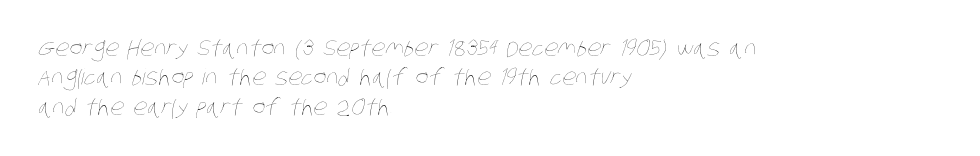
The image shows 22 px text type; set left-aligned, normal line spacing (1.33x), normal letter spacing, not underlined.
